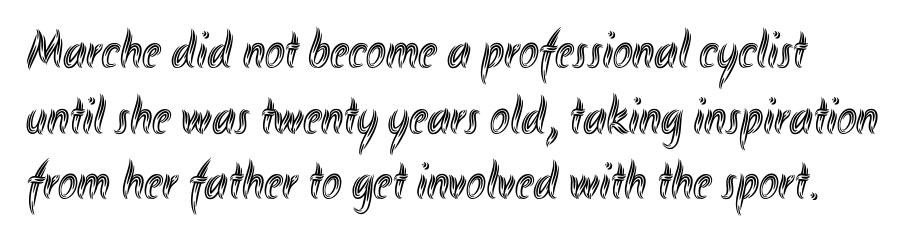
{"width": "condensed", "x_height": "small", "monospaced": "no", "underline": "no", "line_spacing_ratio": 1.24, "letter_spacing": "normal", "letter_spacing_em": 0.0, "glyph_px": 53}
